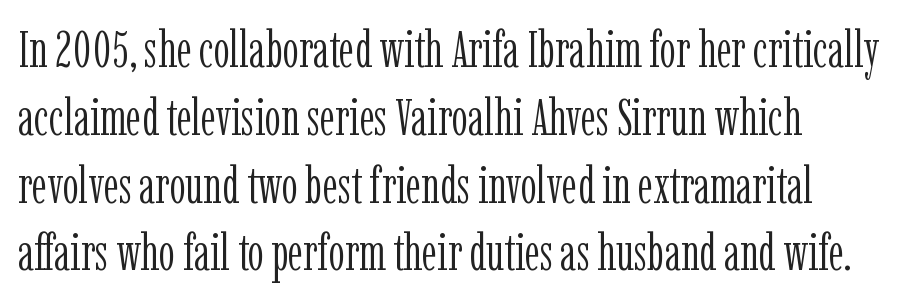
{"serif": "yes", "italic": "no", "bold": "no", "weight": "light", "width": "condensed", "stroke_contrast": "low", "x_height": "medium", "monospaced": "no", "underline": "no", "line_spacing": "normal", "line_spacing_ratio": 1.33, "letter_spacing": "normal", "letter_spacing_em": 0.0, "glyph_px": 51}
